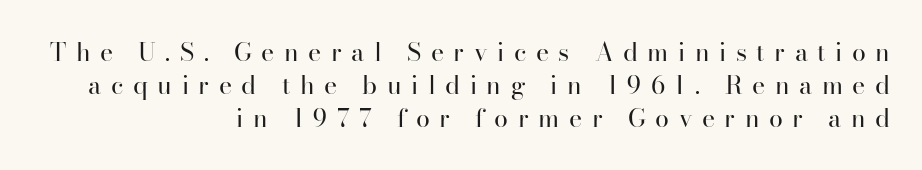
The image shows 25 px text type, upright; set right-aligned, normal line spacing (1.33x), unusually wide letter spacing (+0.38 em), not underlined.
